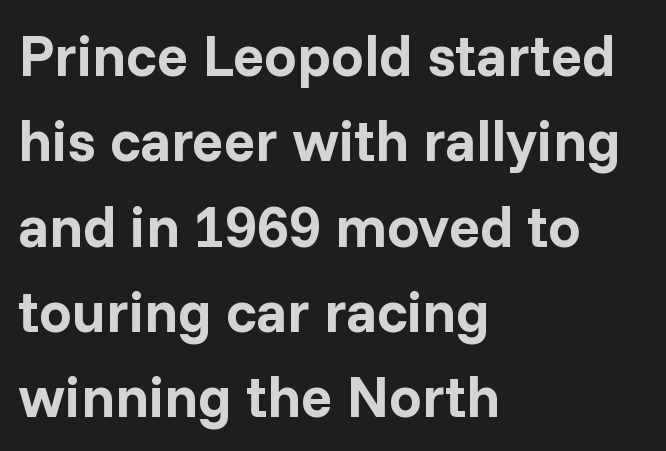
Q: Is the text bold? A: Yes.
Q: Is the text italic (slanted)? A: No, it is upright.
Q: Is the typeface a serif or a sans-serif typeface? A: Sans-serif.
Q: Is the text underlined? A: No.
Q: How is the paragraph aligned? A: Left-aligned.
Q: Is the spacing between letters normal or unusually wide? A: Normal.
Q: Is the spacing between lines tight, normal or loose? A: Normal.
Q: Width (condensed, normal, or wide)? A: Normal.
Q: Stroke contrast? A: Low.
Q: x-height? A: Medium.
Q: Monospaced? A: No.
